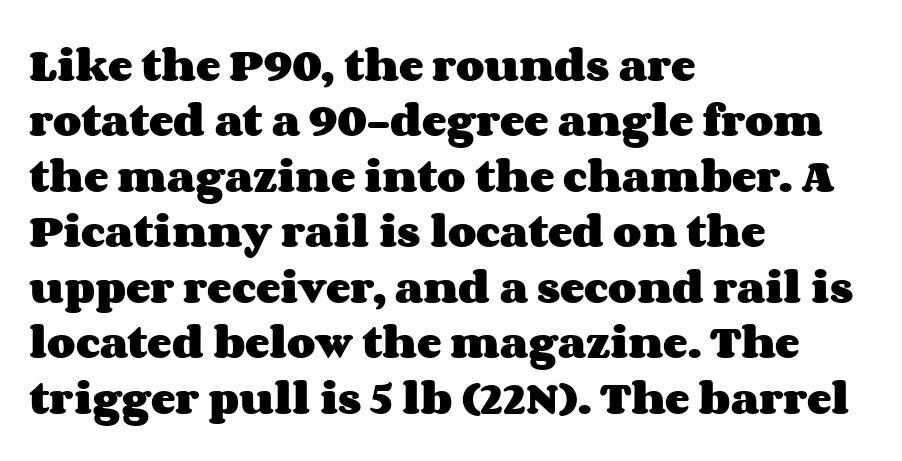
Q: Is the text bold? A: Yes.
Q: Is the text italic (slanted)? A: No, it is upright.
Q: Is the text underlined? A: No.
Q: How is the paragraph aligned? A: Left-aligned.
Q: Is the spacing between letters normal or unusually wide? A: Normal.
Q: Is the spacing between lines tight, normal or loose? A: Normal.
Q: Width (condensed, normal, or wide)? A: Wide.
Q: Stroke contrast? A: Medium.
Q: x-height? A: Large.
Q: Monospaced? A: No.
